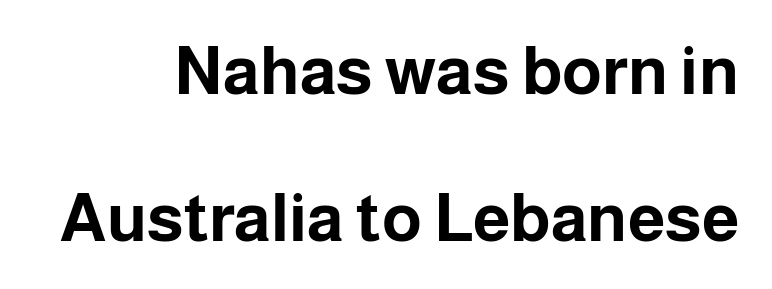
Q: Is the text bold? A: Yes.
Q: Is the text italic (slanted)? A: No, it is upright.
Q: Is the typeface a serif or a sans-serif typeface? A: Sans-serif.
Q: Is the text underlined? A: No.
Q: How is the paragraph aligned? A: Right-aligned.
Q: Is the spacing between letters normal or unusually wide? A: Normal.
Q: Is the spacing between lines tight, normal or loose? A: Loose.
Q: Width (condensed, normal, or wide)? A: Normal.
Q: Stroke contrast? A: Low.
Q: x-height? A: Medium.
Q: Monospaced? A: No.
